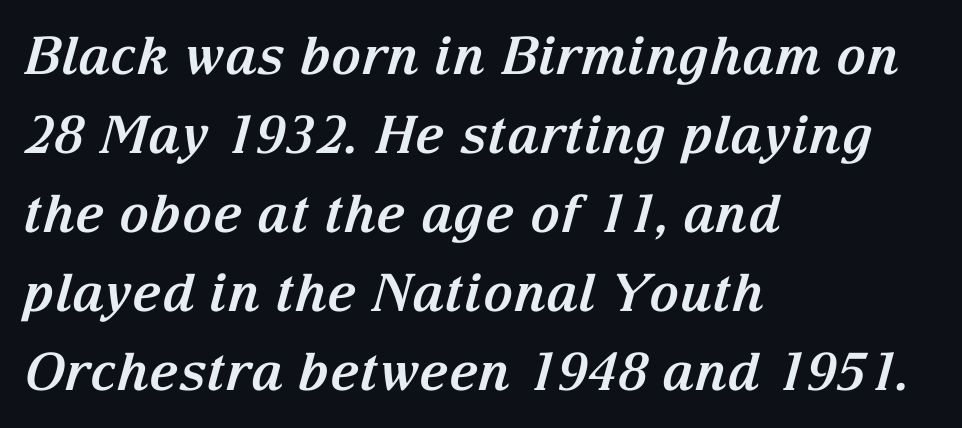
{"serif": "yes", "italic": "yes", "lean": "right", "slant_degrees": 15, "bold": "yes", "weight": "bold", "width": "normal", "stroke_contrast": "medium", "x_height": "medium", "monospaced": "no", "underline": "no", "align": "left", "line_spacing": "normal", "line_spacing_ratio": 1.52, "letter_spacing": "normal", "letter_spacing_em": 0.0, "glyph_px": 52}
